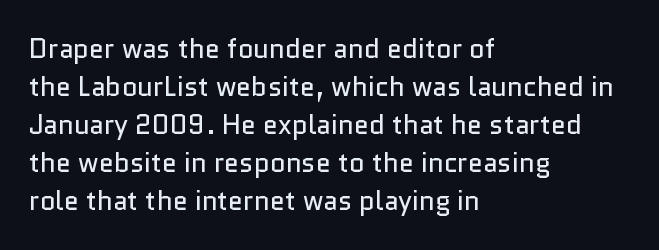
The designer left line spacing at the default. A classic flush-left, rag-right setting is used for this passage. The font sits on the lighter half of the weight spectrum, regular included. The letters stand straight up with perfectly vertical stems. No word sits above an underline.
